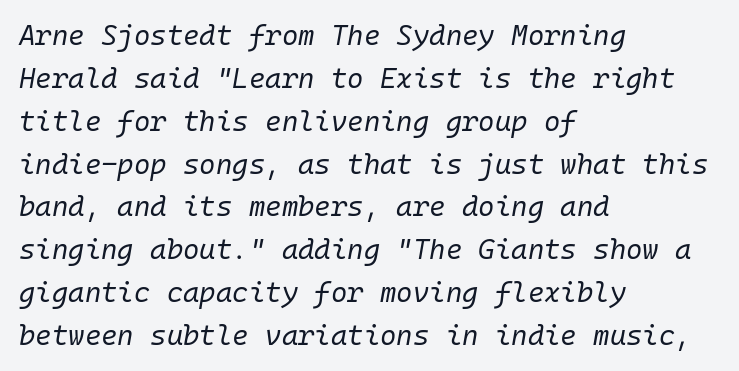
An italicized treatment has been applied to the whole sample. Standard letterfit; no display-style spreading of the glyphs. Line spacing here is normal. Caption: face not bold, strokes unweighted.
